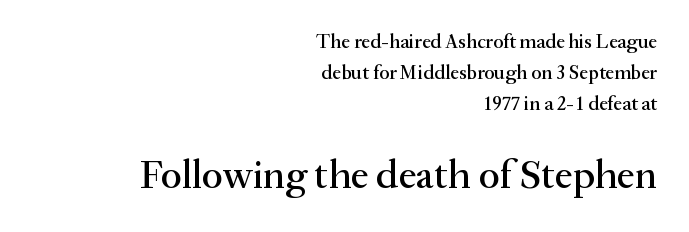
{"serif": "yes", "italic": "no", "width": "normal", "stroke_contrast": "medium", "x_height": "small", "monospaced": "no", "underline": "no", "align": "right", "line_spacing": "normal", "line_spacing_ratio": 1.54, "letter_spacing": "normal", "letter_spacing_em": 0.0, "larger_block": "second", "size_ratio": 2.05, "glyph_px": 41}
